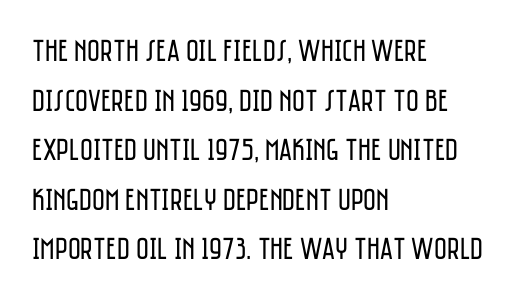
The image shows 31 px regular-weight, condensed sans-serif type, upright; set left-aligned, normal line spacing (1.6x), normal letter spacing, not underlined; low stroke contrast and a large x-height.
